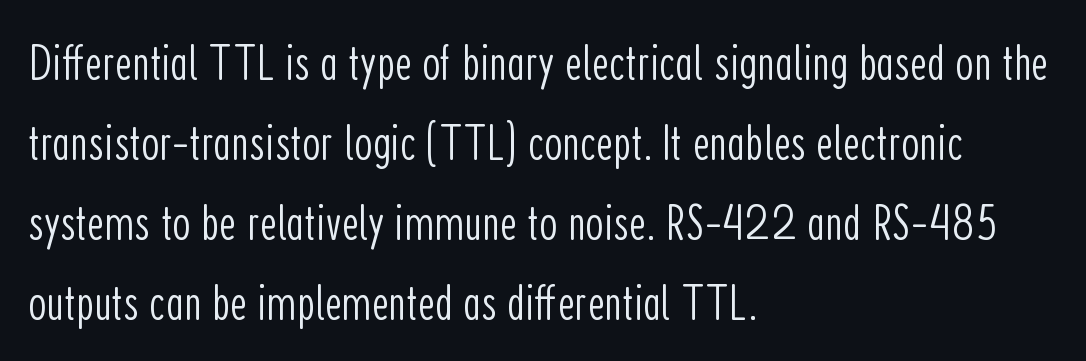
Check under the words: just untouched page. Line beginnings align vertically; line endings do not. Observe the ordinary spacing: letters are neighbours, not strangers. Regarding leading, the lines here are spaced in the standard way.
